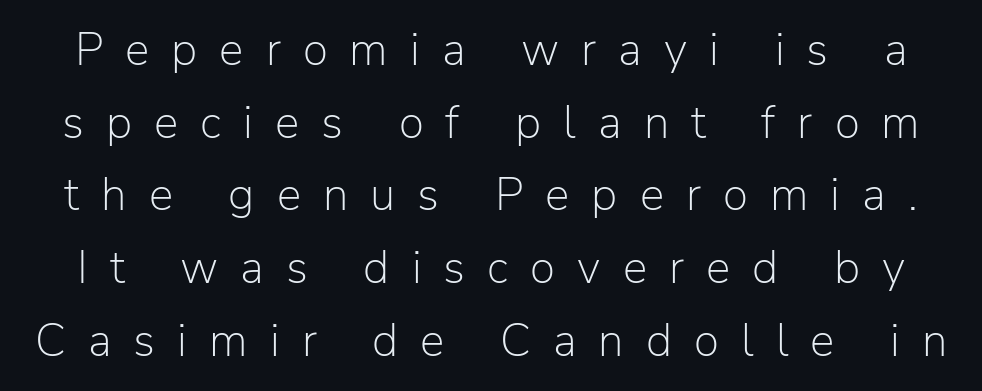
Caption: expanded tracking, letters set apart. Is there much room between lines? A standard amount, neither cramped nor airy. The face used here is proportionally spaced, like ordinary book or web type. Stem width sits at or under what a default text font uses.
